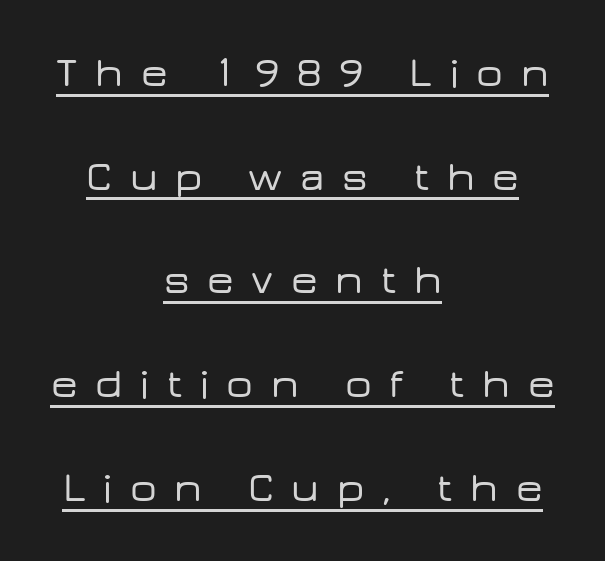
The tracking jumps out immediately: characters are airy and widely separated. The rendering positions every line midway between the sides. Look at the bottom of the vertical strokes: they stop flat, with no serifs. The rendering uses a large line-height, opening up the rows.
